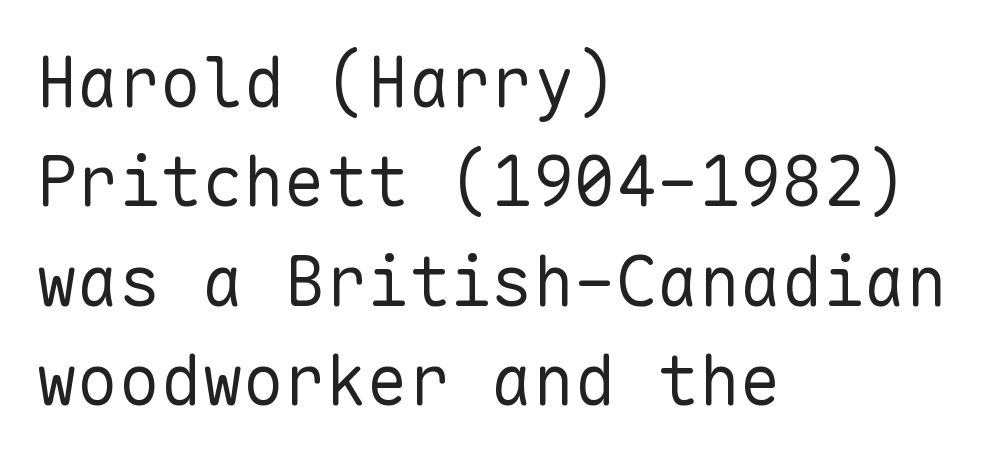
Grotesque or geometric, the face here clearly has no serifs. Nothing heavy about these letters — not bold at all. The passage shown has conventional tracking throughout. The rag falls on the right side of this text block. Line spacing here is normal.
